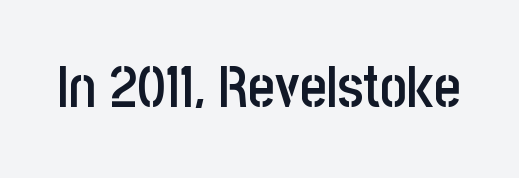
Each letter's strokes conclude bluntly, with no projecting serifs. As a designer I'd log this as weight 600, semibold. Is the letter spacing exaggerated? No — it looks like the ordinary default. The letters advance in unequal steps, a hallmark of proportional type. The string is rendered with underlining switched off.
